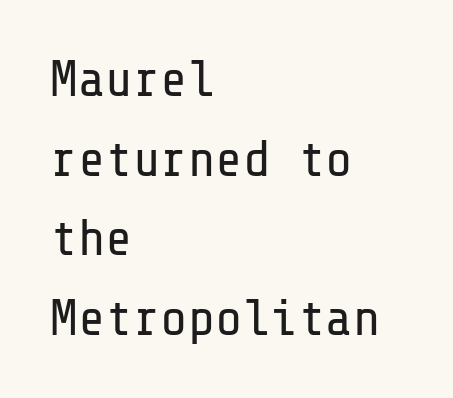
{"serif": "no", "italic": "no", "bold": "no", "weight": "regular", "width": "normal", "stroke_contrast": "low", "x_height": "medium", "underline": "no", "align": "left", "line_spacing": "normal", "line_spacing_ratio": 1.56, "letter_spacing": "normal", "letter_spacing_em": 0.0, "glyph_px": 51}
